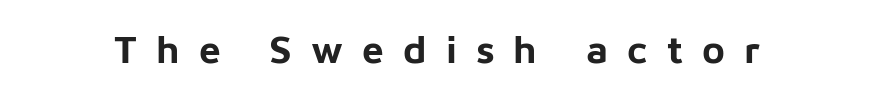
Q: Is the text bold? A: Yes.
Q: Is the text italic (slanted)? A: No, it is upright.
Q: Is the typeface a serif or a sans-serif typeface? A: Sans-serif.
Q: Is the text underlined? A: No.
Q: Is the spacing between letters normal or unusually wide? A: Unusually wide.
Q: Width (condensed, normal, or wide)? A: Normal.
Q: Stroke contrast? A: Low.
Q: x-height? A: Medium.
Q: Monospaced? A: No.
